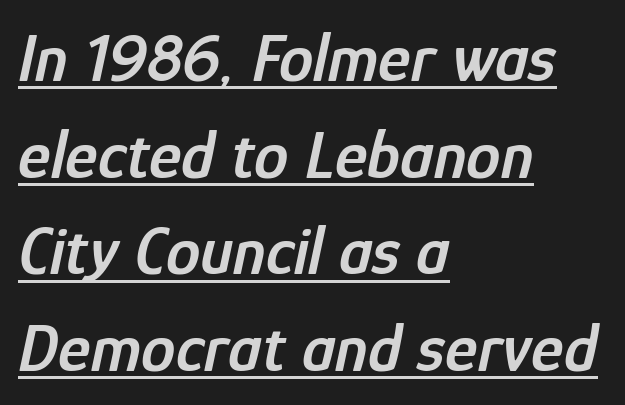
The image shows 69 px semibold, condensed type, italic (leaning right); set left-aligned, normal line spacing (1.4x), normal letter spacing, underlined; low stroke contrast and a medium x-height.
